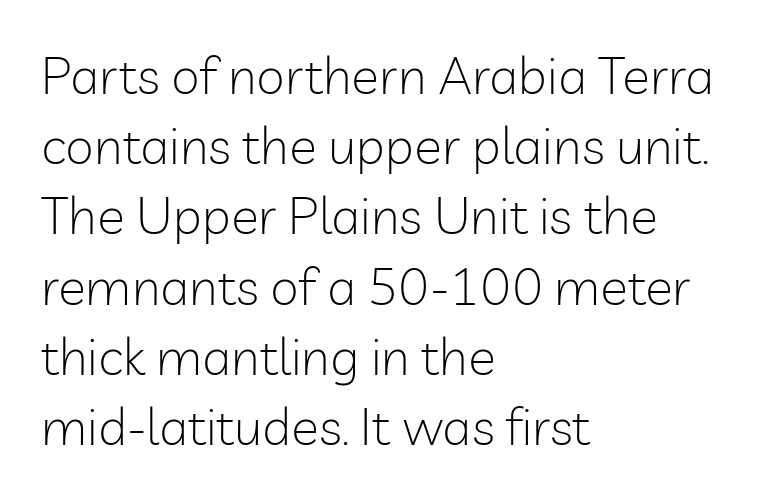
{"serif": "no", "italic": "no", "bold": "no", "weight": "light", "width": "normal", "stroke_contrast": "low", "x_height": "medium", "monospaced": "no", "underline": "no", "align": "left", "line_spacing": "normal", "line_spacing_ratio": 1.35, "letter_spacing": "normal", "letter_spacing_em": 0.0, "glyph_px": 52}
